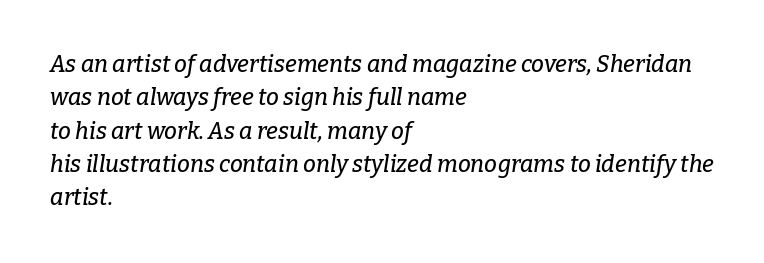
{"italic": "yes", "lean": "right", "slant_degrees": 9, "underline": "no", "align": "left", "line_spacing": "normal", "line_spacing_ratio": 1.45, "letter_spacing": "normal", "letter_spacing_em": 0.0, "glyph_px": 23}
